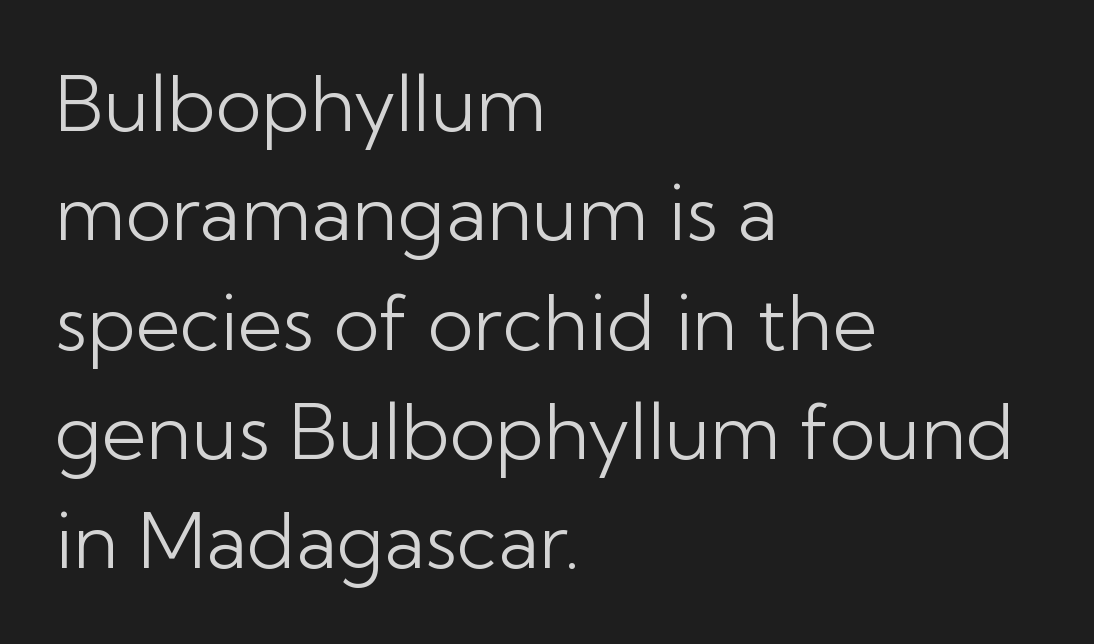
Q: Is the text bold? A: No.
Q: Is the text italic (slanted)? A: No, it is upright.
Q: Is the typeface a serif or a sans-serif typeface? A: Sans-serif.
Q: Is the text underlined? A: No.
Q: How is the paragraph aligned? A: Left-aligned.
Q: Is the spacing between letters normal or unusually wide? A: Normal.
Q: Is the spacing between lines tight, normal or loose? A: Normal.
Q: Width (condensed, normal, or wide)? A: Normal.
Q: Stroke contrast? A: Low.
Q: x-height? A: Medium.
Q: Monospaced? A: No.
